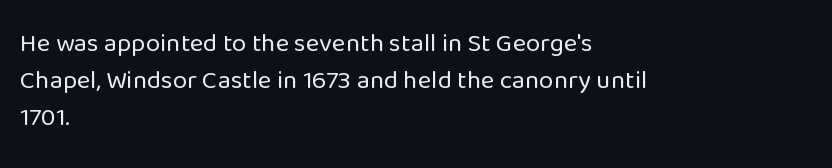
The rendering anchors every line to the left-hand side. A clean baseline with only descenders dipping below it. No chunkiness to these letters — they're not bold. Leading matches the norm, producing a regular column. Ascenders rise straight up at ninety degrees. Nobody touched the tracking dial on this one.
